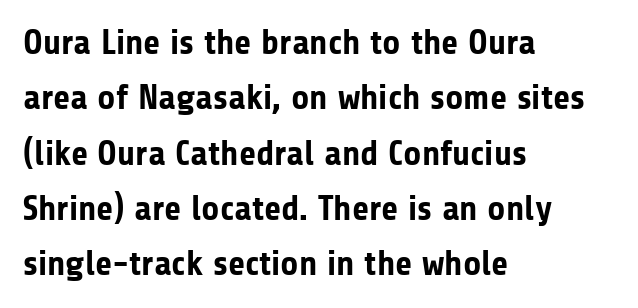
The image shows 35 px bold sans-serif type, upright; set left-aligned, normal line spacing (1.58x), normal letter spacing, not underlined; low stroke contrast and a medium x-height.
